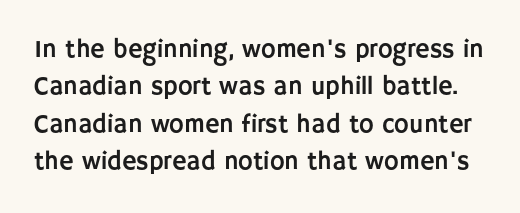
Q: Is the text italic (slanted)? A: No, it is upright.
Q: Is the text underlined? A: No.
Q: Is the spacing between letters normal or unusually wide? A: Normal.
Q: Is the spacing between lines tight, normal or loose? A: Normal.
